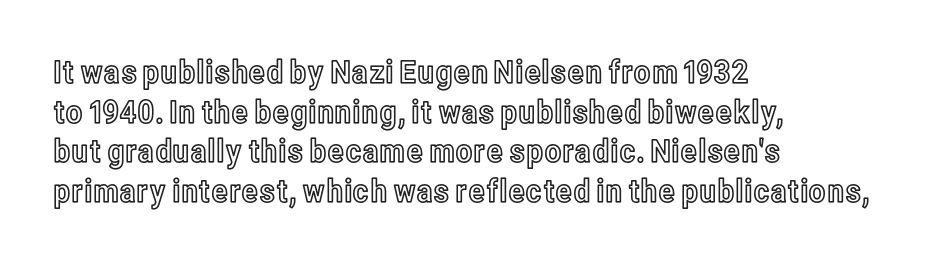
{"italic": "no", "width": "condensed", "x_height": "medium", "monospaced": "no", "underline": "no", "align": "left", "line_spacing_ratio": 1.24, "letter_spacing": "normal", "letter_spacing_em": 0.0, "glyph_px": 32}
